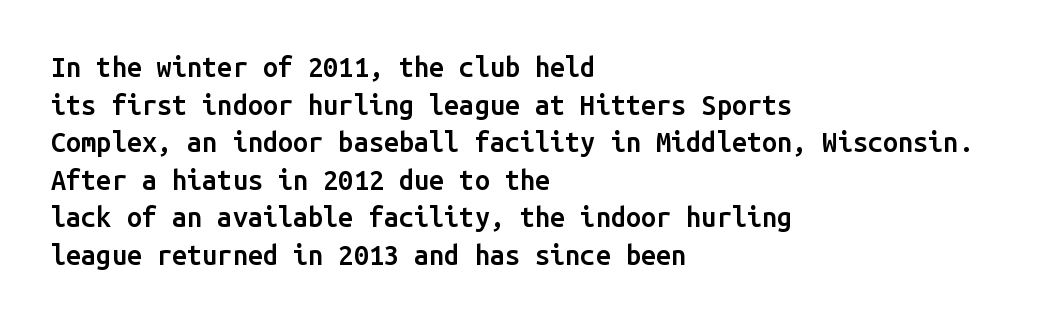
Q: Is the text bold? A: Semi-bold.
Q: Is the text italic (slanted)? A: No, it is upright.
Q: Is the text underlined? A: No.
Q: How is the paragraph aligned? A: Left-aligned.
Q: Is the spacing between letters normal or unusually wide? A: Normal.
Q: Is the spacing between lines tight, normal or loose? A: Normal.
